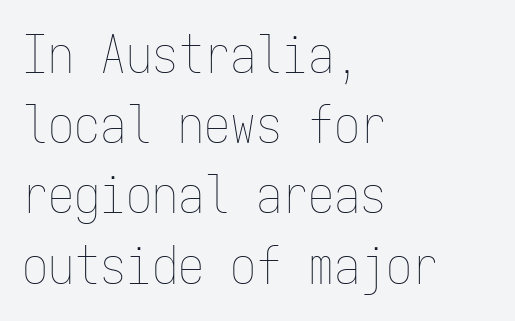
Q: Is the text bold? A: No.
Q: Is the text italic (slanted)? A: No, it is upright.
Q: Is the text underlined? A: No.
Q: How is the paragraph aligned? A: Left-aligned.
Q: Is the spacing between letters normal or unusually wide? A: Normal.
Q: Is the spacing between lines tight, normal or loose? A: Normal.
Q: Width (condensed, normal, or wide)? A: Condensed.
Q: Stroke contrast? A: Low.
Q: x-height? A: Medium.
Q: Monospaced? A: Yes.
